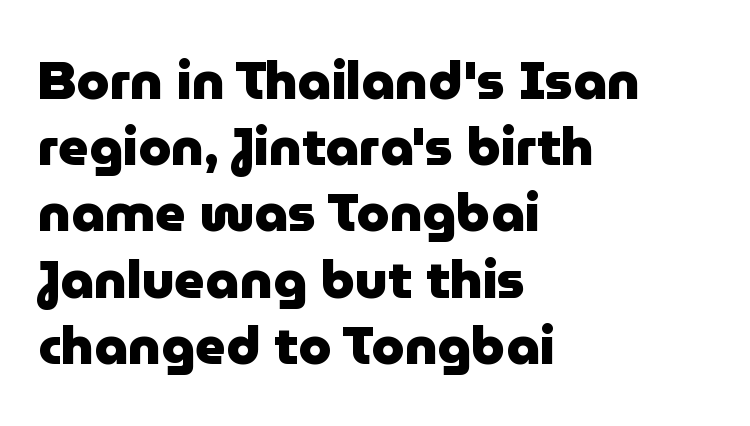
Quick note: interline space is typical. Does extra space separate the letters? No, they use regular spacing. No italicization has been applied; the sample stays upright. Compared with an ordinary text face, these strokes are far heavier — a full bold.
